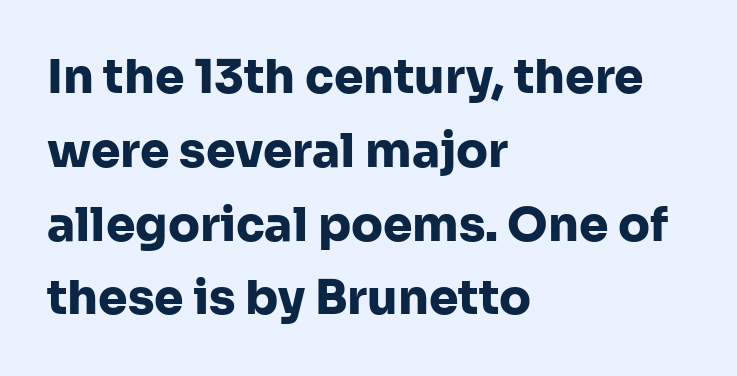
Words float on clear page, feet unadorned. Classification — sans serif. In terms of leading, this rendering sits right in the middle. These words are printed bold, with thick strokes throughout. The font's upright variant was chosen for this text. You could not count columns in this text — the font is proportionally spaced.
